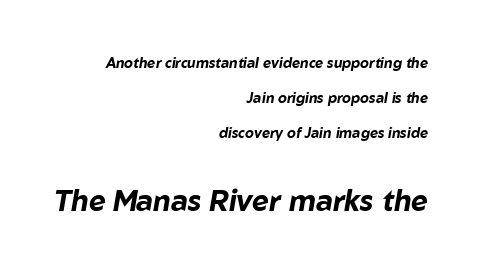
Q: Is the text bold? A: Yes.
Q: Is the text italic (slanted)? A: Yes, it leans right by about 10 degrees.
Q: Is the text underlined? A: No.
Q: How is the paragraph aligned? A: Right-aligned.
Q: Is the spacing between letters normal or unusually wide? A: Normal.
Q: Is the spacing between lines tight, normal or loose? A: Loose.
Q: Which block of text is set in a larger size, the first (top) or the second (bottom)? A: The second (bottom) one.
Q: Width (condensed, normal, or wide)? A: Normal.
Q: Stroke contrast? A: Low.
Q: x-height? A: Medium.
Q: Monospaced? A: No.
